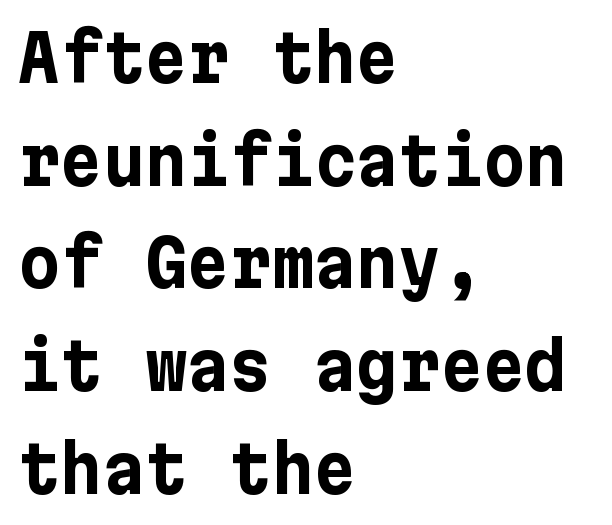
Typographically, this falls in the sans-serif category. The space between consecutive lines is moderate. The typesetter chose a ragged-right arrangement here. The letters stand upright; this is a roman face. Check under the words: just untouched page. This rendering leaves character spacing at its baseline value.
